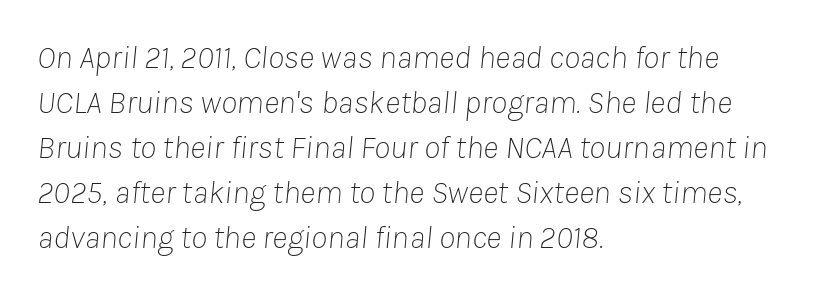
{"italic": "yes", "lean": "right", "slant_degrees": 8, "bold": "no", "weight": "thin", "width": "normal", "stroke_contrast": "low", "x_height": "medium", "monospaced": "no", "underline": "no", "align": "left", "line_spacing": "normal", "line_spacing_ratio": 1.36, "letter_spacing": "normal", "letter_spacing_em": 0.0, "glyph_px": 33}
